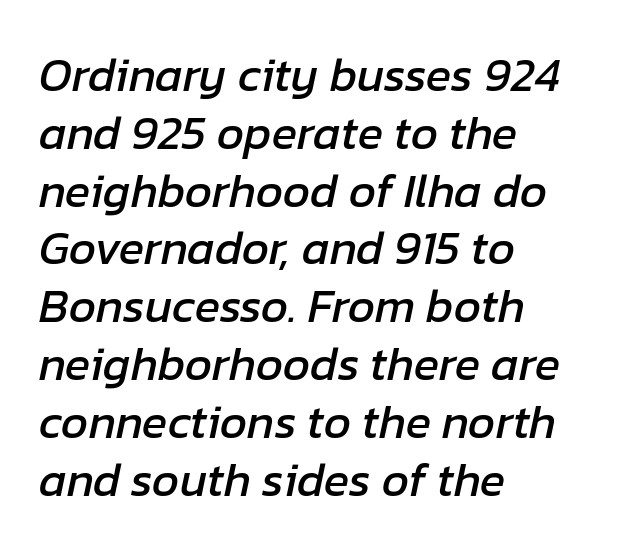
Caption: standard tracking, unaltered. Compared with a centered layout, this one pins lines to the left instead. Just letters on the line, the space beneath them empty. These lines were composed using italics. The letters advance in unequal steps, a hallmark of proportional type.
